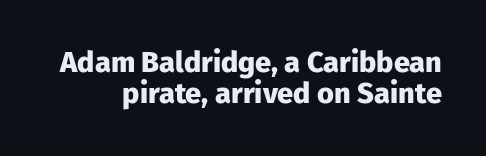
A dark, heavy texture on the line: the type is bold. This sample uses plain, unmodified letter spacing. This is the regular roman posture of the typeface. Quick note: interline space is minimal. The specimen omits any rule beneath the text block's lines.
